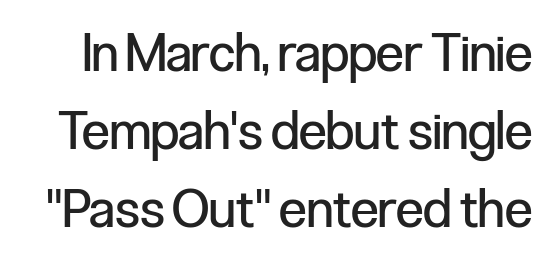
{"serif": "no", "italic": "no", "bold": "no", "weight": "regular", "width": "condensed", "stroke_contrast": "low", "x_height": "medium", "monospaced": "no", "underline": "no", "line_spacing": "normal", "line_spacing_ratio": 1.5, "letter_spacing": "normal", "letter_spacing_em": 0.0, "glyph_px": 52}
